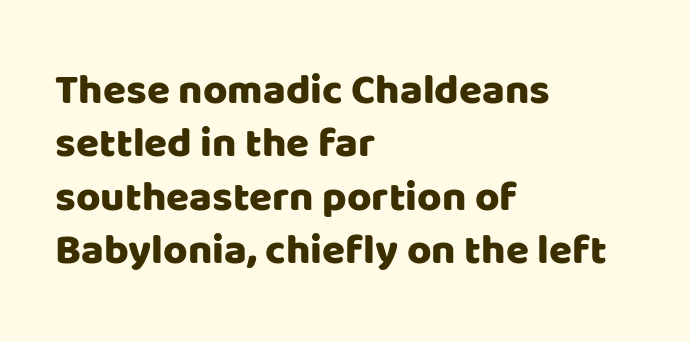
Q: Is the text italic (slanted)? A: No, it is upright.
Q: Is the typeface a serif or a sans-serif typeface? A: Sans-serif.
Q: Is the text underlined? A: No.
Q: How is the paragraph aligned? A: Left-aligned.
Q: Is the spacing between letters normal or unusually wide? A: Normal.
Q: Is the spacing between lines tight, normal or loose? A: Normal.
Q: Width (condensed, normal, or wide)? A: Normal.
Q: Stroke contrast? A: Low.
Q: x-height? A: Large.
Q: Monospaced? A: No.
